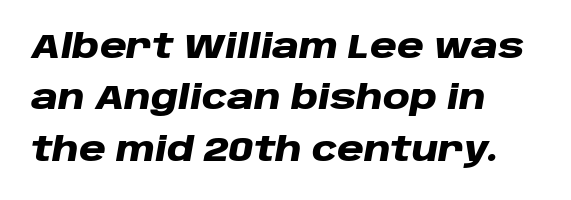
The image shows 33 px heavy, wide type, italic (leaning right); set left-aligned, normal line spacing (1.56x), normal letter spacing, not underlined; low stroke contrast and a large x-height.
